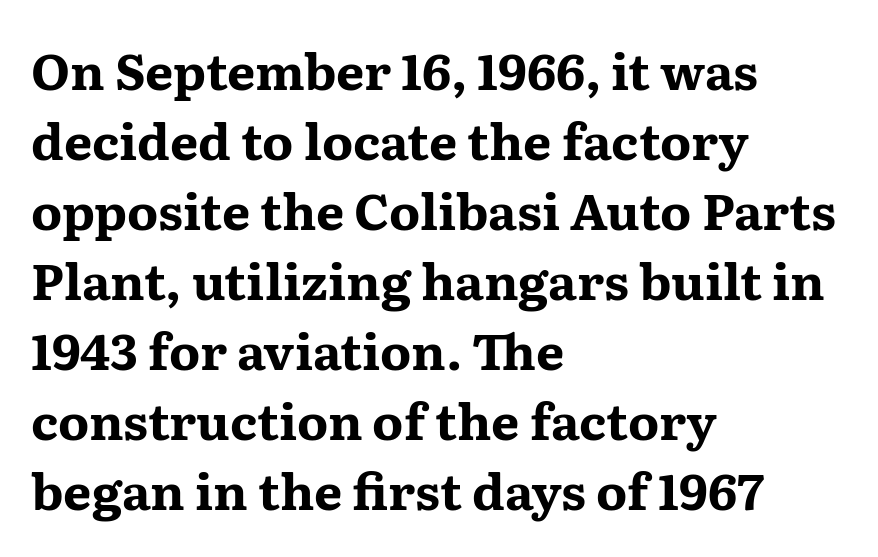
{"serif": "yes", "italic": "no", "bold": "yes", "weight": "bold", "width": "wide", "stroke_contrast": "medium", "x_height": "medium", "monospaced": "no", "underline": "no", "align": "left", "line_spacing": "normal", "line_spacing_ratio": 1.4, "letter_spacing": "normal", "letter_spacing_em": 0.0, "glyph_px": 50}
